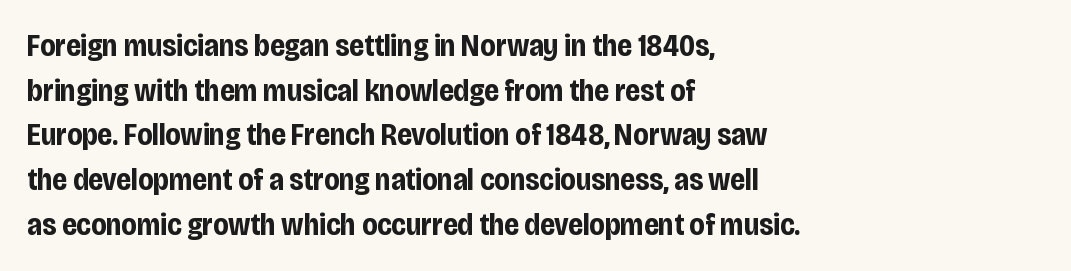
Q: Is the text bold? A: Yes.
Q: Is the text italic (slanted)? A: No, it is upright.
Q: Is the typeface a serif or a sans-serif typeface? A: Sans-serif.
Q: Is the text underlined? A: No.
Q: How is the paragraph aligned? A: Left-aligned.
Q: Is the spacing between letters normal or unusually wide? A: Normal.
Q: Is the spacing between lines tight, normal or loose? A: Normal.
Q: Width (condensed, normal, or wide)? A: Condensed.
Q: Stroke contrast? A: Low.
Q: x-height? A: Large.
Q: Monospaced? A: No.
